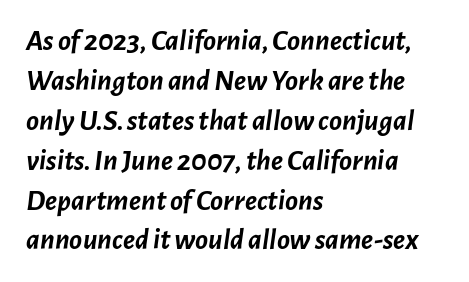
Q: Is the text bold? A: Yes.
Q: Is the text italic (slanted)? A: Yes, it leans right by about 7 degrees.
Q: Is the text underlined? A: No.
Q: How is the paragraph aligned? A: Left-aligned.
Q: Is the spacing between letters normal or unusually wide? A: Normal.
Q: Is the spacing between lines tight, normal or loose? A: Normal.
Q: Width (condensed, normal, or wide)? A: Normal.
Q: Stroke contrast? A: Low.
Q: x-height? A: Medium.
Q: Monospaced? A: No.
